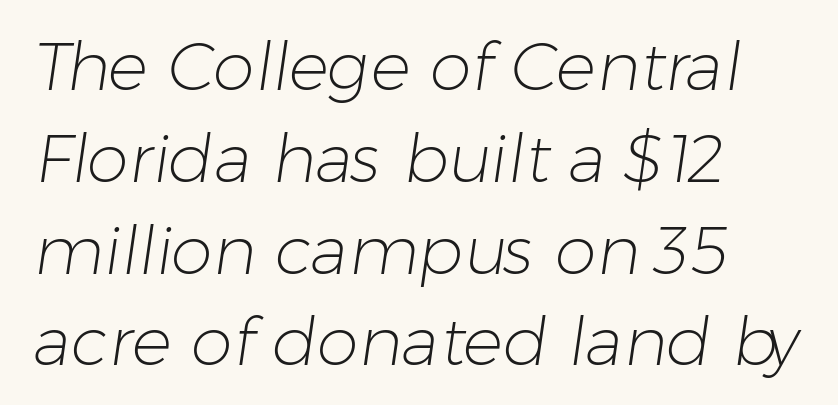
Q: Is the text bold? A: No.
Q: Is the typeface a serif or a sans-serif typeface? A: Sans-serif.
Q: Is the text underlined? A: No.
Q: How is the paragraph aligned? A: Left-aligned.
Q: Is the spacing between letters normal or unusually wide? A: Normal.
Q: Is the spacing between lines tight, normal or loose? A: Normal.
Q: Width (condensed, normal, or wide)? A: Normal.
Q: Stroke contrast? A: Low.
Q: x-height? A: Medium.
Q: Monospaced? A: No.
